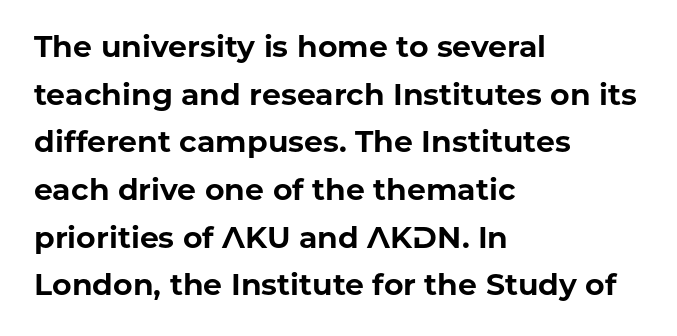
The image shows 30 px bold sans-serif type, upright; set left-aligned, normal line spacing (1.59x), normal letter spacing, not underlined; low stroke contrast and a medium x-height.
